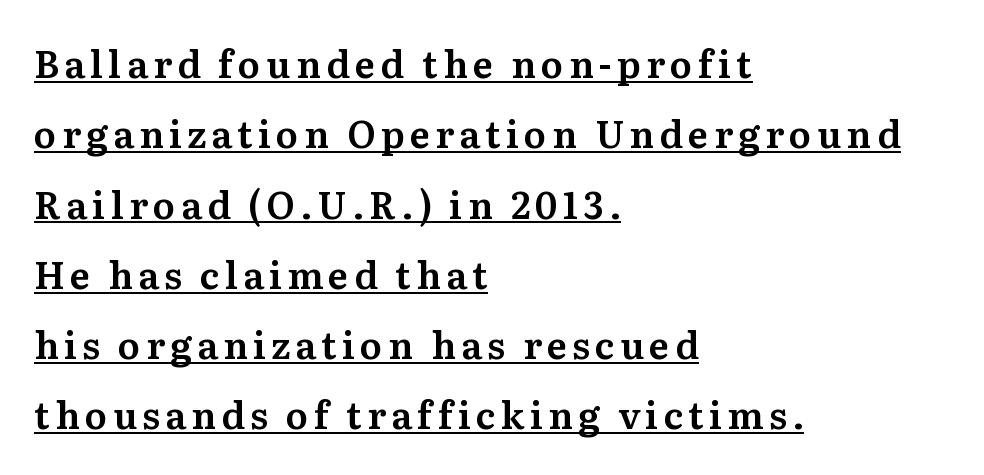
{"serif": "yes", "italic": "no", "width": "normal", "stroke_contrast": "medium", "x_height": "medium", "monospaced": "no", "underline": "yes", "align": "left", "line_spacing": "loose", "line_spacing_ratio": 1.9, "glyph_px": 37}
